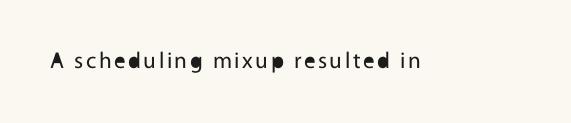
Honestly, there is no underline to notice here at all. This is roman type, the default non-slanted kind. Weight: not bold — regular or lighter.
